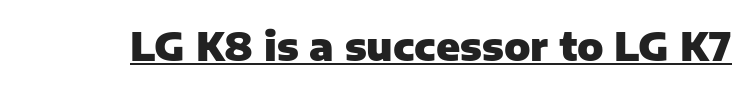
Weight check: bold — yes, fully. Spacing verdict: proportional, widths tailored to each character. To sum up the face: it is a sans, with no serifs. This rendering leaves character spacing at its baseline value. The glyphs are accompanied by a horizontal stroke just below them. Designer's note — italics off, roman on.
